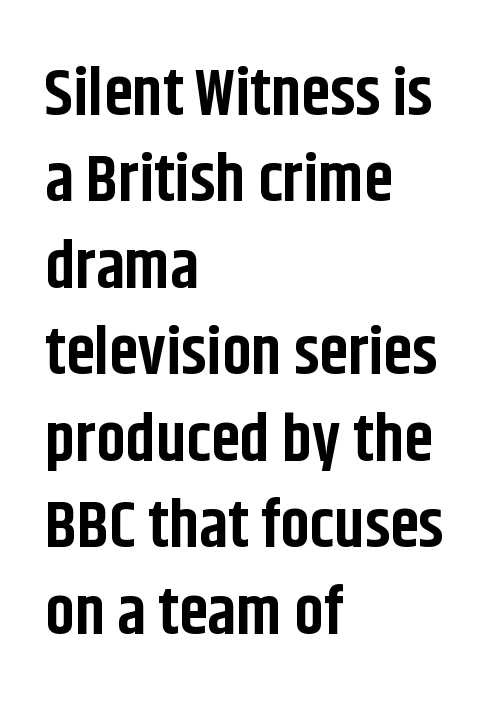
Q: Is the text bold? A: Yes.
Q: Is the text italic (slanted)? A: No, it is upright.
Q: Is the typeface a serif or a sans-serif typeface? A: Sans-serif.
Q: Is the text underlined? A: No.
Q: How is the paragraph aligned? A: Left-aligned.
Q: Is the spacing between letters normal or unusually wide? A: Normal.
Q: Is the spacing between lines tight, normal or loose? A: Normal.
Q: Width (condensed, normal, or wide)? A: Condensed.
Q: Stroke contrast? A: Low.
Q: x-height? A: Large.
Q: Monospaced? A: No.
